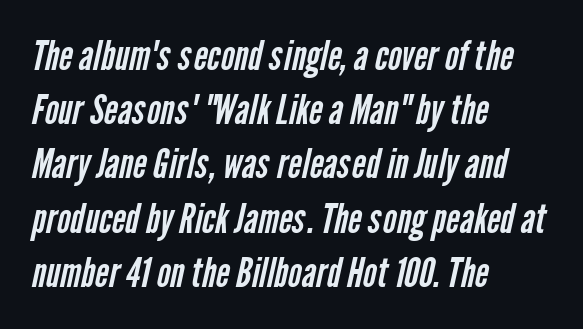
{"serif": "no", "bold": "no", "weight": "regular", "width": "condensed", "stroke_contrast": "low", "x_height": "medium", "monospaced": "no", "underline": "no", "align": "left", "line_spacing": "normal", "line_spacing_ratio": 1.29, "letter_spacing": "normal", "letter_spacing_em": 0.0, "glyph_px": 42}
